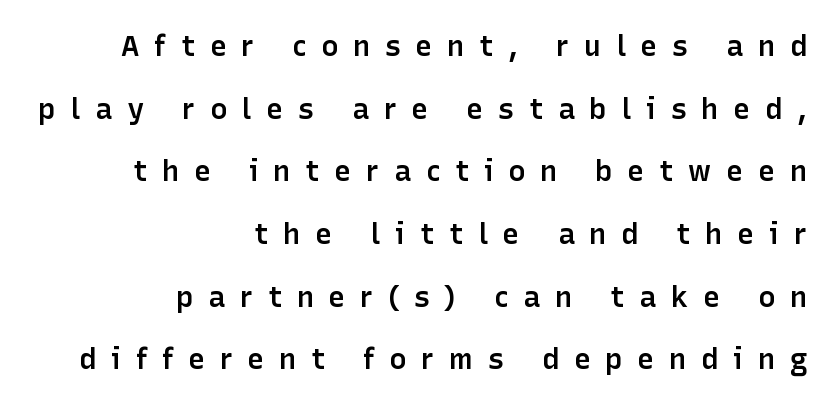
{"serif": "no", "italic": "no", "bold": "semi", "weight": "semibold", "width": "normal", "stroke_contrast": "low", "x_height": "medium", "monospaced": "no", "underline": "no", "align": "right", "line_spacing": "loose", "line_spacing_ratio": 2.16, "letter_spacing": "wide", "letter_spacing_em": 0.5, "glyph_px": 29}
